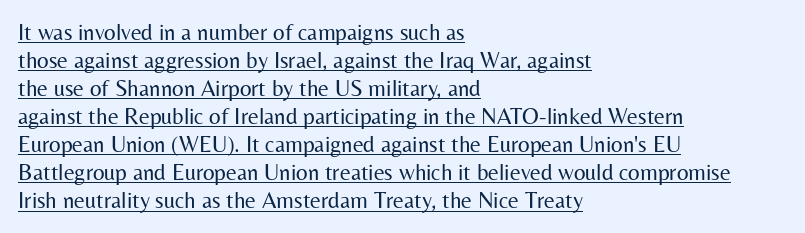
The paragraph has a hard left edge and a soft right edge. Ascenders rise straight up at ninety degrees. The characters are drawn with everyday or finer stroke widths. Glance below the letters and you will spot a drawn line. Between one letter and the next there's only the usual sliver of space.
